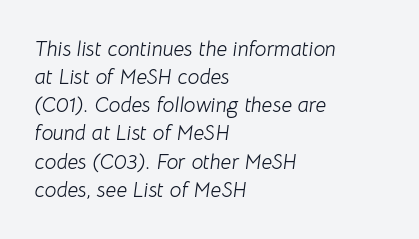
{"italic": "yes", "lean": "right", "slant_degrees": 8, "bold": "no", "underline": "no", "align": "left", "line_spacing": "normal", "line_spacing_ratio": 1.34, "letter_spacing": "normal", "letter_spacing_em": 0.0, "glyph_px": 21}
